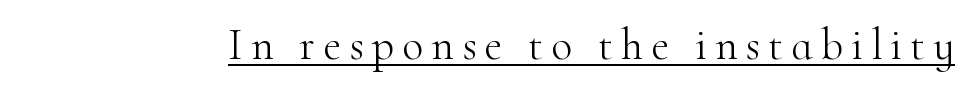
{"serif": "yes", "italic": "no", "bold": "no", "weight": "light", "width": "normal", "stroke_contrast": "high", "x_height": "small", "monospaced": "no", "underline": "yes", "glyph_px": 44}
